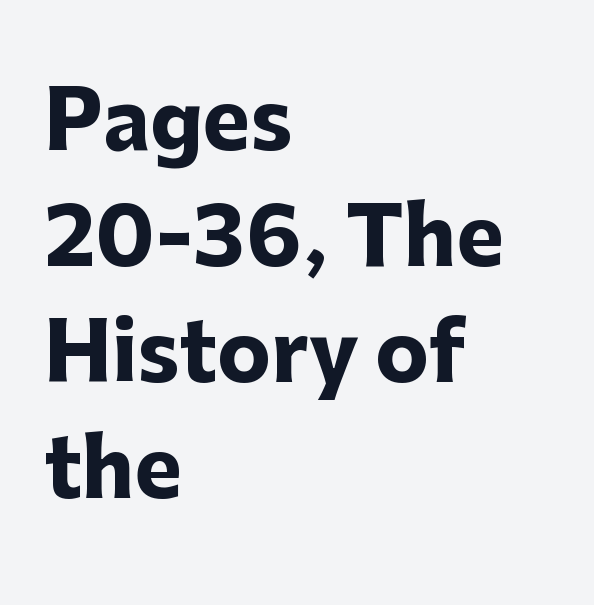
{"serif": "no", "italic": "no", "bold": "yes", "weight": "heavy", "width": "normal", "stroke_contrast": "low", "x_height": "medium", "monospaced": "no", "underline": "no", "align": "left", "line_spacing": "normal", "line_spacing_ratio": 1.45, "letter_spacing": "normal", "letter_spacing_em": 0.0, "glyph_px": 80}
